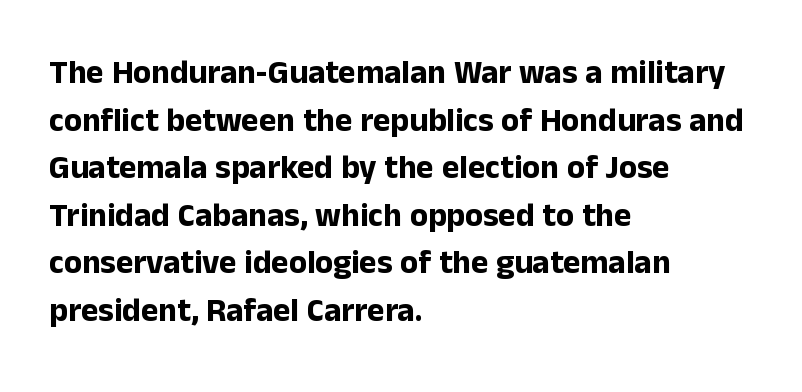
{"serif": "no", "italic": "no", "bold": "yes", "weight": "bold", "width": "normal", "stroke_contrast": "low", "x_height": "medium", "monospaced": "no", "underline": "no", "align": "left", "line_spacing": "normal", "line_spacing_ratio": 1.44, "letter_spacing": "normal", "letter_spacing_em": 0.0, "glyph_px": 33}
